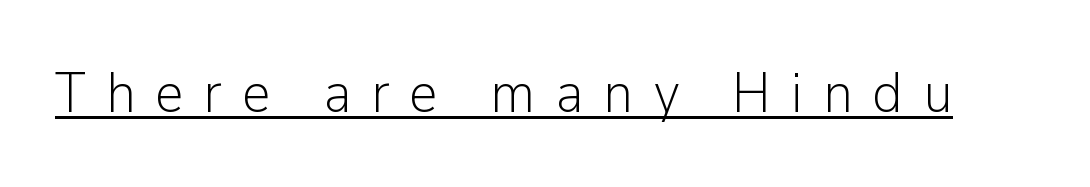
{"serif": "no", "italic": "no", "bold": "no", "weight": "light", "width": "normal", "stroke_contrast": "low", "x_height": "medium", "monospaced": "no", "underline": "yes", "letter_spacing": "wide", "letter_spacing_em": 0.35, "glyph_px": 56}
